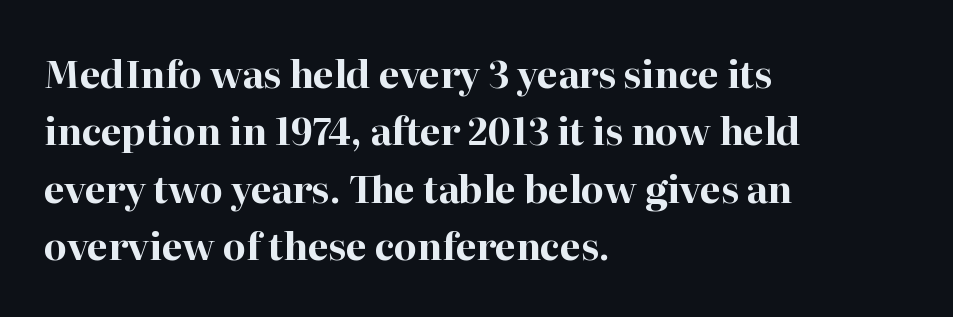
Q: Is the text bold? A: Yes.
Q: Is the text italic (slanted)? A: No, it is upright.
Q: Is the typeface a serif or a sans-serif typeface? A: Serif.
Q: Is the text underlined? A: No.
Q: How is the paragraph aligned? A: Left-aligned.
Q: Is the spacing between letters normal or unusually wide? A: Normal.
Q: Is the spacing between lines tight, normal or loose? A: Normal.
Q: Width (condensed, normal, or wide)? A: Normal.
Q: Stroke contrast? A: High.
Q: x-height? A: Medium.
Q: Monospaced? A: No.
